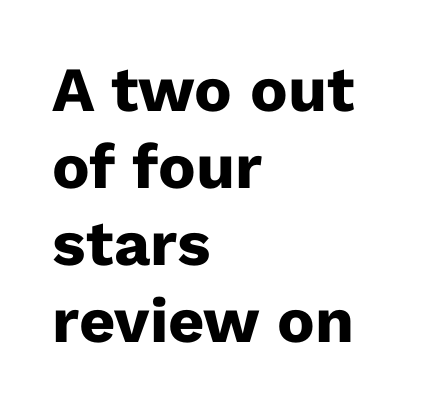
The image shows 63 px heavy sans-serif type, upright; set left-aligned, line spacing 1.22x, normal letter spacing, not underlined; low stroke contrast and a medium x-height.
